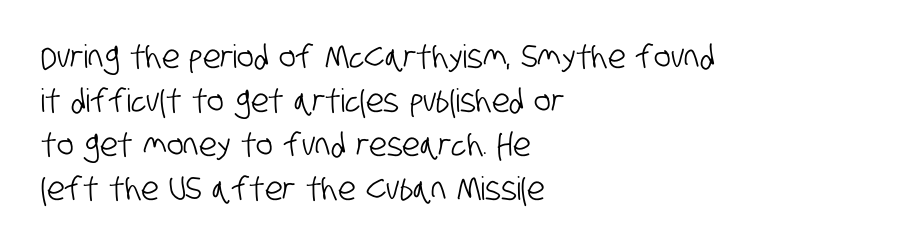
Q: Is the typeface a serif or a sans-serif typeface? A: Sans-serif.
Q: Is the text underlined? A: No.
Q: How is the paragraph aligned? A: Left-aligned.
Q: Is the spacing between letters normal or unusually wide? A: Normal.
Q: Is the spacing between lines tight, normal or loose? A: Normal.
Q: Width (condensed, normal, or wide)? A: Condensed.
Q: Stroke contrast? A: Low.
Q: x-height? A: Large.
Q: Monospaced? A: No.
